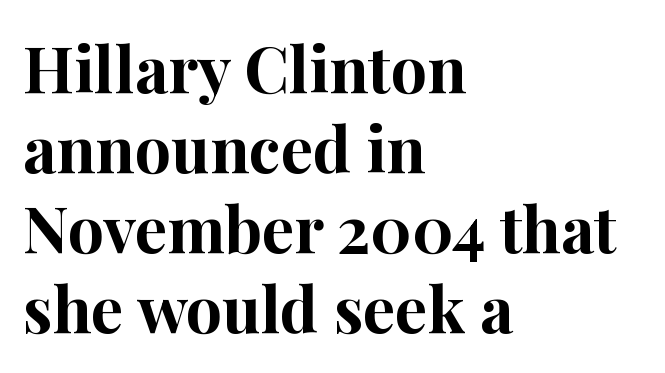
Q: Is the text bold? A: Yes.
Q: Is the text italic (slanted)? A: No, it is upright.
Q: Is the typeface a serif or a sans-serif typeface? A: Serif.
Q: Is the text underlined? A: No.
Q: How is the paragraph aligned? A: Left-aligned.
Q: Is the spacing between letters normal or unusually wide? A: Normal.
Q: Is the spacing between lines tight, normal or loose? A: Normal.
Q: Width (condensed, normal, or wide)? A: Normal.
Q: Stroke contrast? A: High.
Q: x-height? A: Medium.
Q: Monospaced? A: No.
